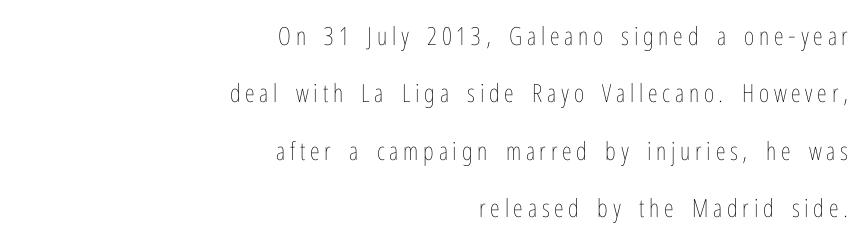
Q: Is the text bold? A: No.
Q: Is the text italic (slanted)? A: No, it is upright.
Q: Is the text underlined? A: No.
Q: How is the paragraph aligned? A: Right-aligned.
Q: Is the spacing between lines tight, normal or loose? A: Loose.
